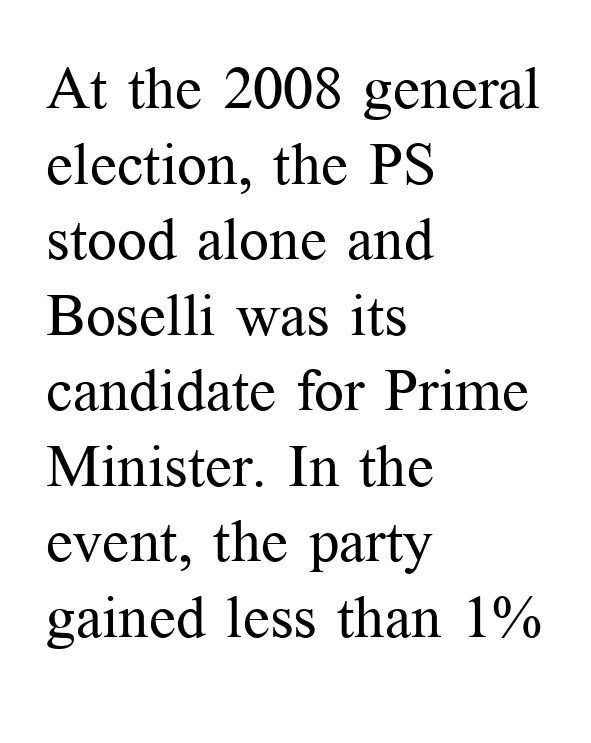
Q: Is the text bold? A: No.
Q: Is the text italic (slanted)? A: No, it is upright.
Q: Is the typeface a serif or a sans-serif typeface? A: Serif.
Q: Is the text underlined? A: No.
Q: How is the paragraph aligned? A: Left-aligned.
Q: Is the spacing between letters normal or unusually wide? A: Normal.
Q: Is the spacing between lines tight, normal or loose? A: Normal.
Q: Width (condensed, normal, or wide)? A: Normal.
Q: Stroke contrast? A: Medium.
Q: x-height? A: Medium.
Q: Monospaced? A: No.
